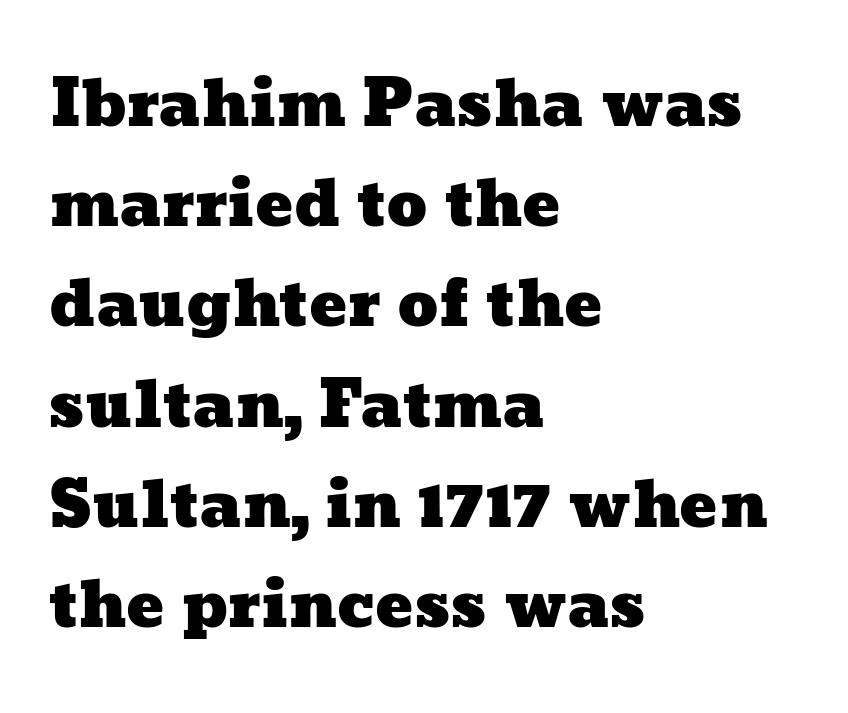
The image shows 63 px wide type; set left-aligned, normal line spacing (1.59x), normal letter spacing, not underlined; low stroke contrast and a medium x-height.
